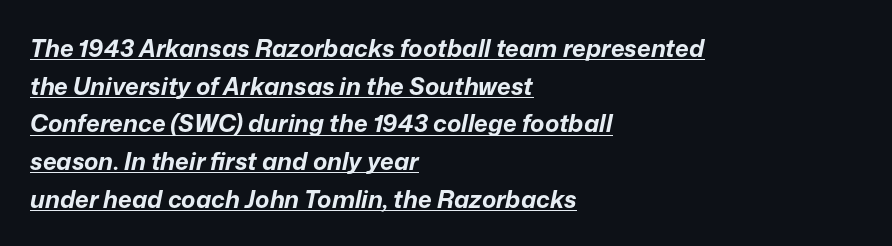
The image shows 24 px bold type, italic (leaning right); set left-aligned, normal line spacing (1.57x), normal letter spacing, underlined.
